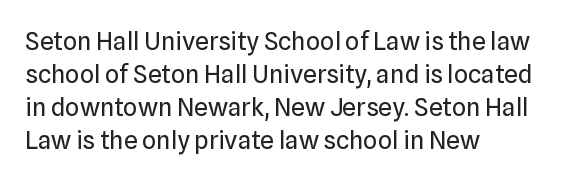
{"italic": "no", "bold": "no", "underline": "no", "align": "left", "line_spacing": "normal", "line_spacing_ratio": 1.32, "letter_spacing": "normal", "letter_spacing_em": 0.0, "glyph_px": 25}
